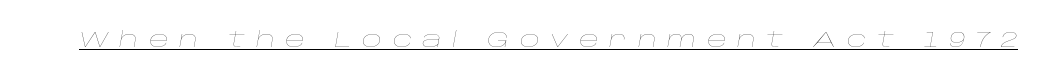
The image shows 22 px text type, italic (leaning right); set unusually wide letter spacing (+0.46 em), underlined.
